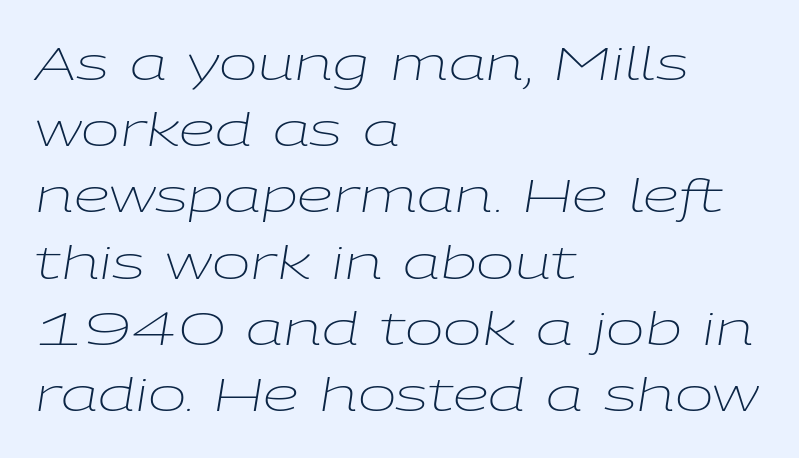
{"italic": "yes", "lean": "right", "slant_degrees": 9, "bold": "no", "weight": "light", "width": "wide", "stroke_contrast": "low", "x_height": "medium", "monospaced": "no", "underline": "no", "align": "left", "line_spacing": "normal", "line_spacing_ratio": 1.44, "letter_spacing": "normal", "letter_spacing_em": 0.0, "glyph_px": 46}
